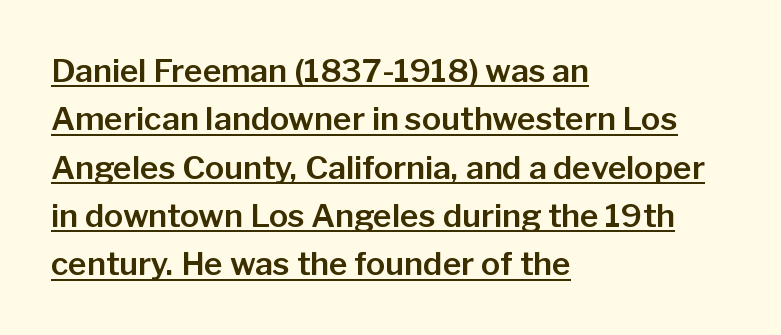
{"serif": "no", "italic": "no", "width": "normal", "stroke_contrast": "low", "x_height": "medium", "monospaced": "no", "underline": "yes", "align": "left", "line_spacing": "normal", "line_spacing_ratio": 1.51, "letter_spacing": "normal", "letter_spacing_em": 0.0, "glyph_px": 32}
